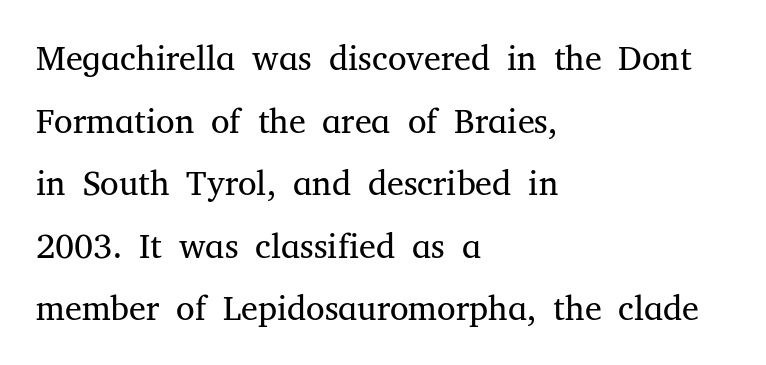
{"serif": "yes", "italic": "no", "bold": "no", "weight": "regular", "width": "normal", "stroke_contrast": "medium", "x_height": "medium", "monospaced": "no", "underline": "no", "align": "left", "line_spacing_ratio": 1.84, "letter_spacing": "normal", "letter_spacing_em": 0.0, "glyph_px": 34}
